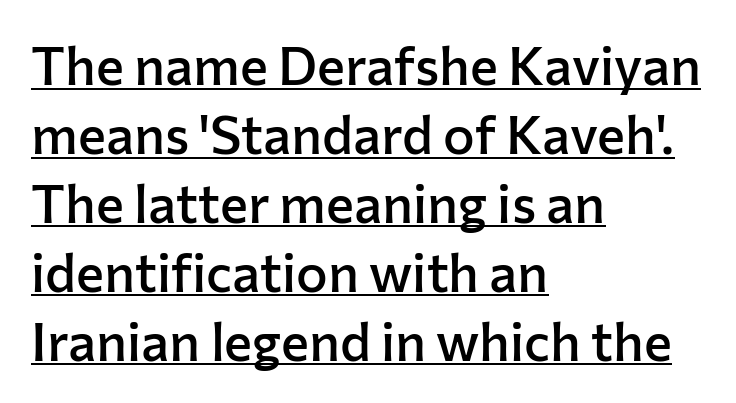
Normally led — the rows are evenly, conventionally spaced. The designer went with a sans here, leaving each stem footless. The axis of the letterforms is exactly vertical. You could not count columns in this text — the font is proportionally spaced. Short note: letters normally spaced. Somebody hit Ctrl+U on this one — the words are underlined.
